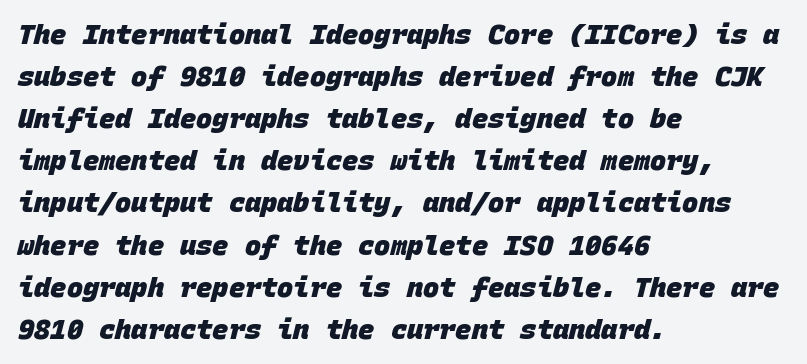
Is the letter spacing exaggerated? No — it looks like the ordinary default. Typesetter's note: full bold, strokes at maximum text heaviness. Leftover space on each line is placed entirely after the last word. The passage shown stacks its lines at a standard gap. Bare-footed words on every line.
